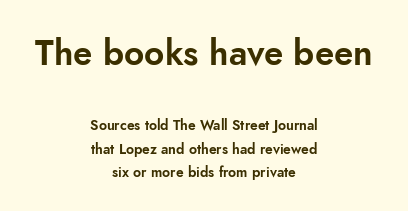
Descenders hang freely into open space. Nothing sits at the stroke ends, so this counts as sans-serif. Short and long lines alike share a common midpoint. Vertically, the passage feels balanced, rows spaced as you'd expect. Quick note: not italic, upright.
